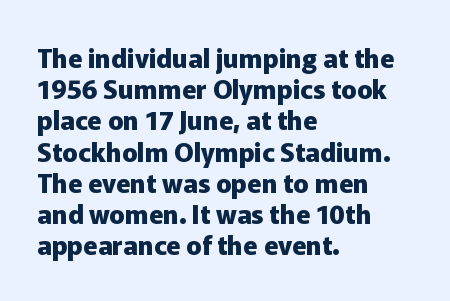
A typesetter would mark this as roman, not italic. The face used here is rendered with its standard letterfit. As a designer I'd log this as weight 700, bold. Underlining? Definitely not there. The text block is weighted toward the left margin, trailing off unevenly rightward.
